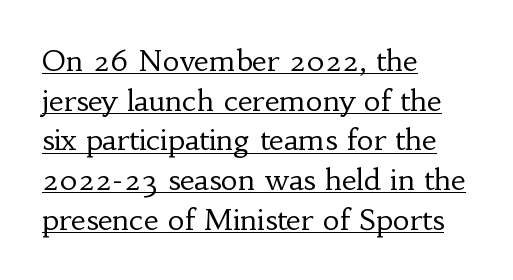
Q: Is the text bold? A: No.
Q: Is the text italic (slanted)? A: No, it is upright.
Q: Is the typeface a serif or a sans-serif typeface? A: Serif.
Q: Is the text underlined? A: Yes.
Q: How is the paragraph aligned? A: Left-aligned.
Q: Is the spacing between letters normal or unusually wide? A: Normal.
Q: Is the spacing between lines tight, normal or loose? A: Normal.
Q: Width (condensed, normal, or wide)? A: Normal.
Q: Stroke contrast? A: Low.
Q: x-height? A: Small.
Q: Monospaced? A: No.
